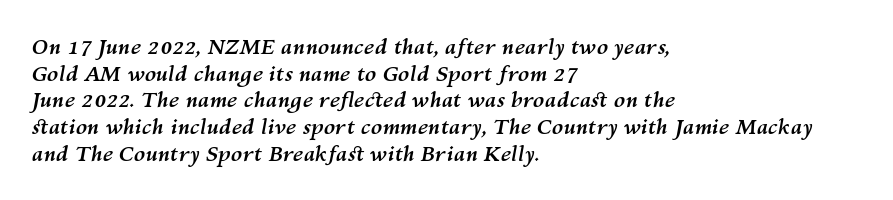
The image shows 21 px bold type, italic (leaning right); set left-aligned, normal line spacing (1.27x), normal letter spacing, not underlined.
